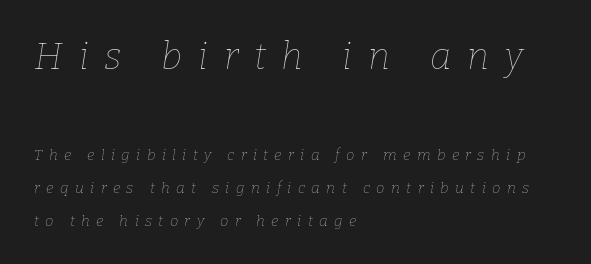
Q: Is the text bold? A: No.
Q: Is the text italic (slanted)? A: Yes, it leans right by about 9 degrees.
Q: Is the text underlined? A: No.
Q: How is the paragraph aligned? A: Left-aligned.
Q: Is the spacing between letters normal or unusually wide? A: Unusually wide.
Q: Is the spacing between lines tight, normal or loose? A: Loose.
Q: Which block of text is set in a larger size, the first (top) or the second (bottom)? A: The first (top) one.
Q: Width (condensed, normal, or wide)? A: Normal.
Q: Stroke contrast? A: Low.
Q: x-height? A: Medium.
Q: Monospaced? A: No.
